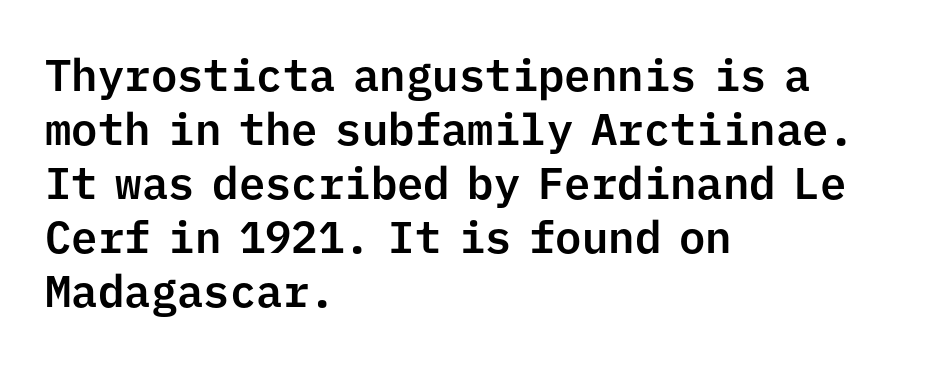
The image shows 44 px sans-serif type, upright, monospaced; set left-aligned, line spacing 1.23x, normal letter spacing, not underlined; low stroke contrast and a medium x-height.
